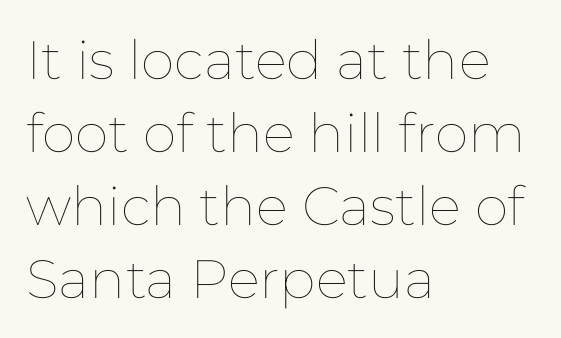
{"italic": "no", "bold": "no", "weight": "thin", "width": "normal", "stroke_contrast": "low", "x_height": "medium", "monospaced": "no", "underline": "no", "align": "left", "line_spacing": "normal", "line_spacing_ratio": 1.35, "letter_spacing": "normal", "letter_spacing_em": 0.0, "glyph_px": 54}
